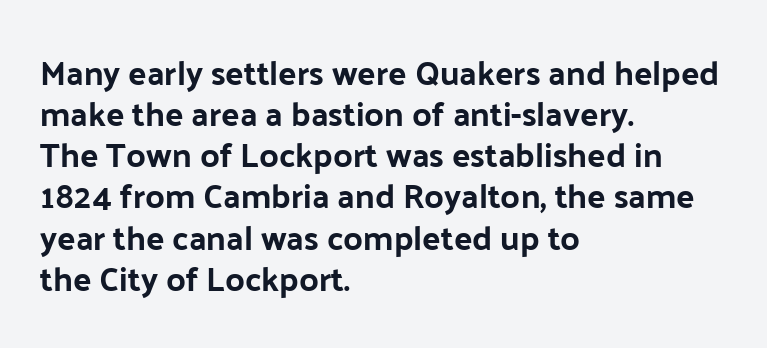
The image shows 34 px sans-serif type, upright; set left-aligned, line spacing 1.21x, normal letter spacing, not underlined; low stroke contrast and a medium x-height.
